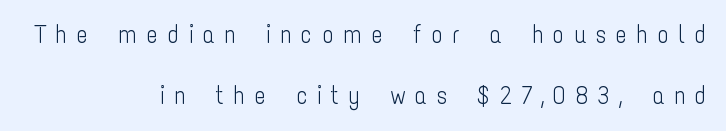
The image shows 25 px text type, upright; set right-aligned, loose line spacing (2.45x), unusually wide letter spacing (+0.35 em), not underlined.
